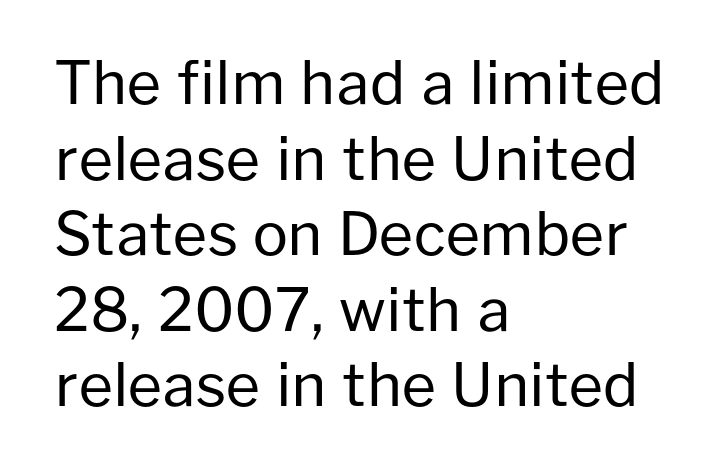
One-word summary of the alignment: left. Clear beneath every line of the passage. The passage shown has conventional tracking throughout. The font sits on the lighter half of the weight spectrum, regular included.
